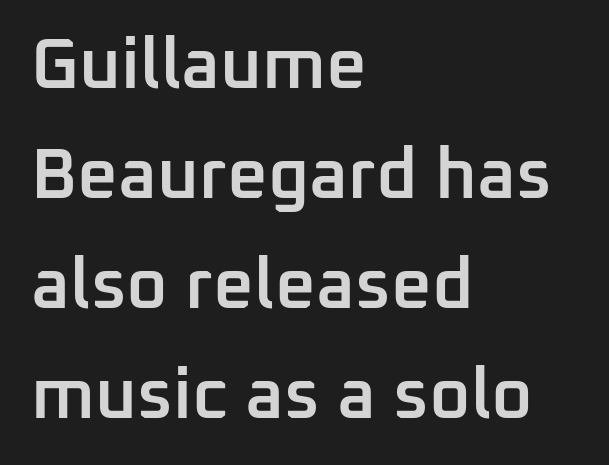
Q: Is the text bold? A: Semi-bold.
Q: Is the text italic (slanted)? A: No, it is upright.
Q: Is the typeface a serif or a sans-serif typeface? A: Sans-serif.
Q: Is the text underlined? A: No.
Q: How is the paragraph aligned? A: Left-aligned.
Q: Is the spacing between letters normal or unusually wide? A: Normal.
Q: Is the spacing between lines tight, normal or loose? A: Normal.
Q: Width (condensed, normal, or wide)? A: Normal.
Q: Stroke contrast? A: Low.
Q: x-height? A: Medium.
Q: Monospaced? A: No.
